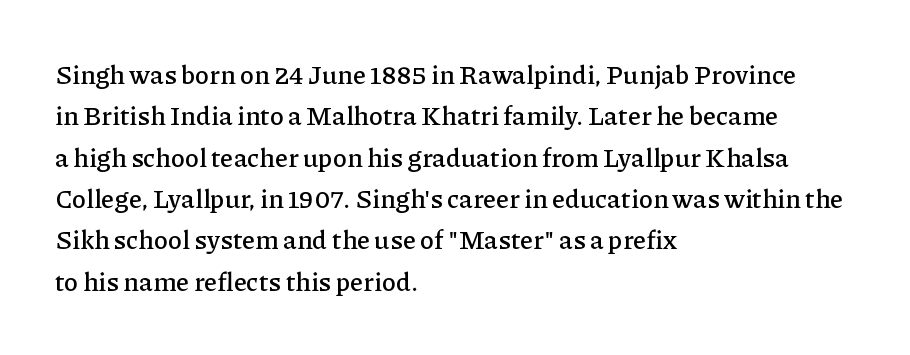
Honestly, there is no underline to notice here at all. Nothing unusual about the tracking: characters are spaced as the font intends. These lines stack with their left ends in a neat column. Posture: vertical. Normally led — the rows are evenly, conventionally spaced.
